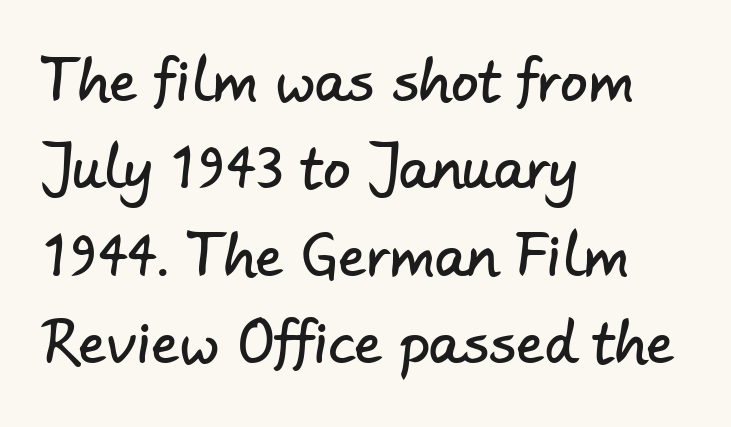
The image shows 55 px sans-serif type; set left-aligned, normal line spacing (1.59x), normal letter spacing, not underlined; low stroke contrast and a small x-height.
